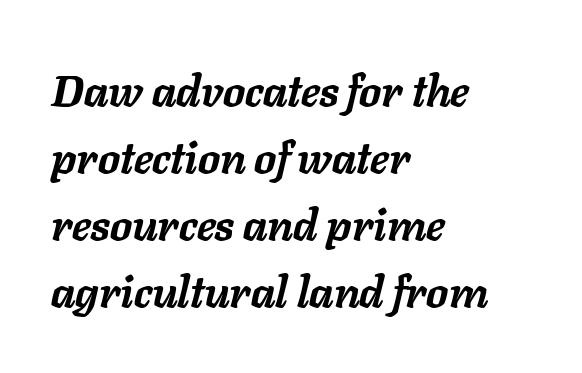
The image shows 44 px semibold type, italic (leaning right); set left-aligned, normal line spacing (1.52x), normal letter spacing, not underlined; low stroke contrast and a medium x-height.
